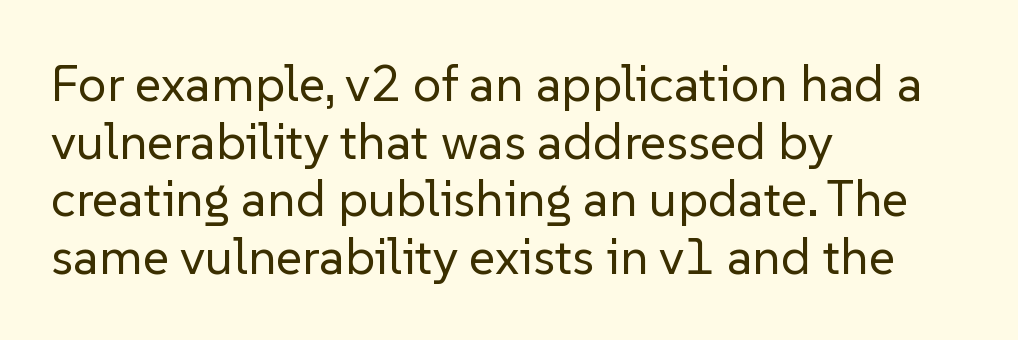
{"serif": "no", "italic": "no", "bold": "no", "weight": "regular", "width": "normal", "stroke_contrast": "low", "x_height": "medium", "monospaced": "no", "underline": "no", "align": "left", "line_spacing": "tight", "line_spacing_ratio": 1.13, "letter_spacing": "normal", "letter_spacing_em": 0.0, "glyph_px": 51}
